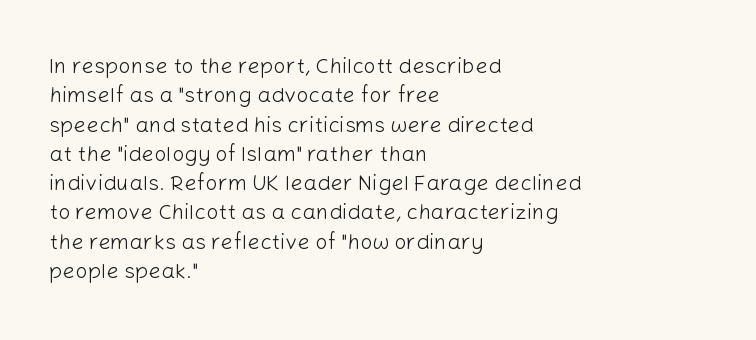
{"italic": "no", "bold": "no", "underline": "no", "align": "left", "line_spacing": "normal", "line_spacing_ratio": 1.33, "letter_spacing": "normal", "letter_spacing_em": 0.0, "glyph_px": 22}
